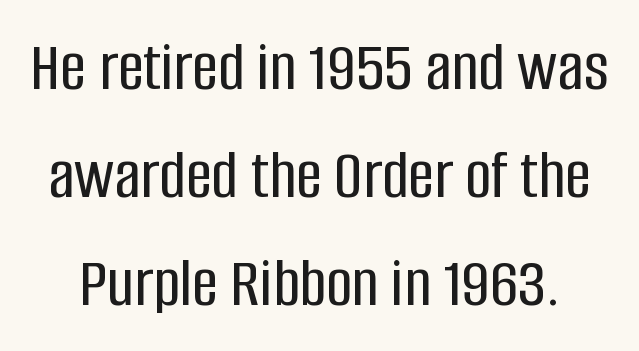
Does the type have serifs? No, each stem ends abruptly. Glance below the letters and you will spot only blank space. The rendering keeps characters at their native spacing. The typography opts for an upright posture over an oblique one. Interline gaps are of average width in this sample. Think of a printed novel: that variable character pitch is what you see here.
